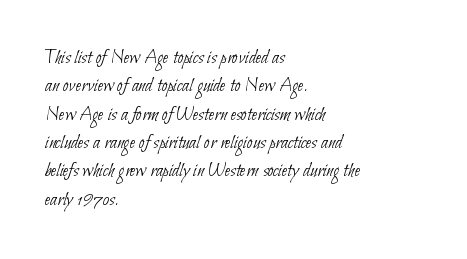
The image shows 21 px text type; set left-aligned, normal line spacing (1.35x), normal letter spacing, not underlined.
